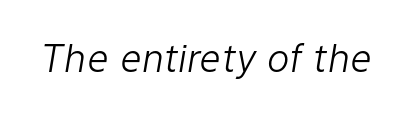
The image shows 38 px light type, italic (leaning right); set normal letter spacing, not underlined; low stroke contrast and a medium x-height.
